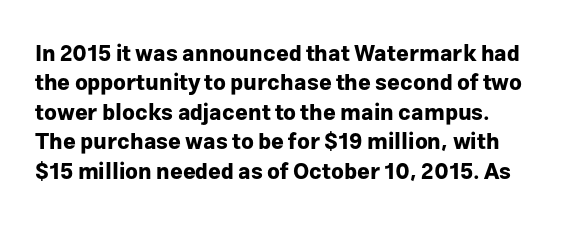
Q: Is the text bold? A: Yes.
Q: Is the text italic (slanted)? A: No, it is upright.
Q: Is the text underlined? A: No.
Q: Is the spacing between letters normal or unusually wide? A: Normal.
Q: Is the spacing between lines tight, normal or loose? A: Normal.
